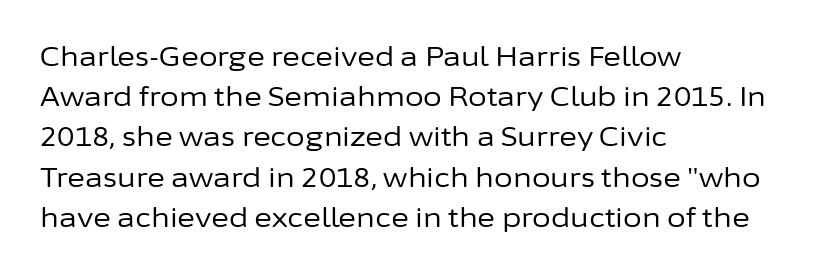
Q: Is the text bold? A: No.
Q: Is the text italic (slanted)? A: No, it is upright.
Q: Is the text underlined? A: No.
Q: How is the paragraph aligned? A: Left-aligned.
Q: Is the spacing between letters normal or unusually wide? A: Normal.
Q: Is the spacing between lines tight, normal or loose? A: Normal.
